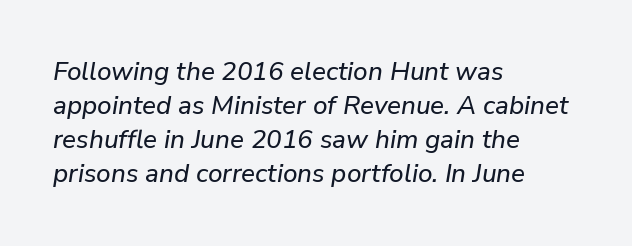
The image shows 26 px text type, italic (leaning right); set left-aligned, normal line spacing (1.31x), normal letter spacing, not underlined.
